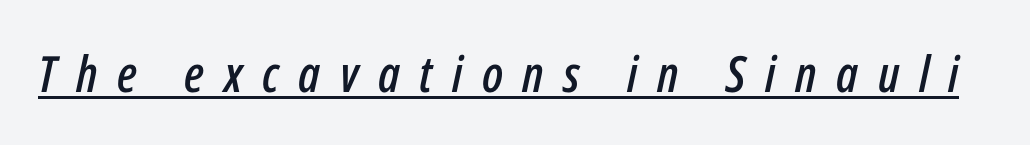
The image shows 50 px condensed type, italic (leaning right); set unusually wide letter spacing (+0.39 em), underlined; low stroke contrast and a medium x-height.
